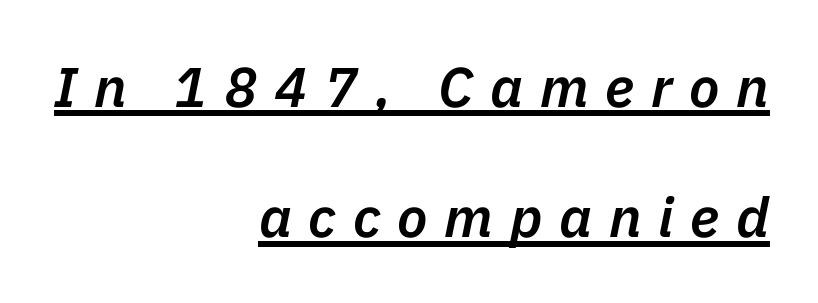
{"italic": "yes", "lean": "right", "slant_degrees": 11, "bold": "semi", "weight": "semibold", "width": "normal", "stroke_contrast": "low", "x_height": "medium", "monospaced": "no", "underline": "yes", "align": "right", "line_spacing": "loose", "line_spacing_ratio": 2.33, "letter_spacing": "wide", "letter_spacing_em": 0.3, "glyph_px": 56}
